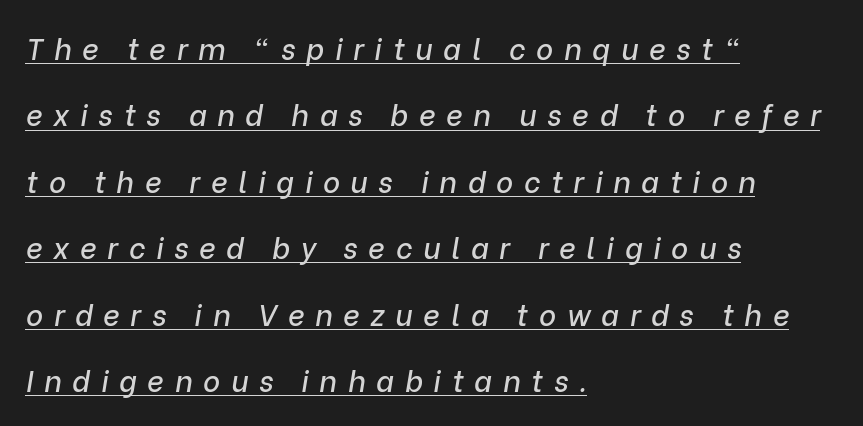
Notice the wide empty band between every row — that's loose leading. All the whitespace from short lines collects on the right. In designer terms, the underline attribute is active on this setting. Honestly, the letter spacing is so wide it's the main thing you notice. The typography opts for an oblique posture over an upright one.
